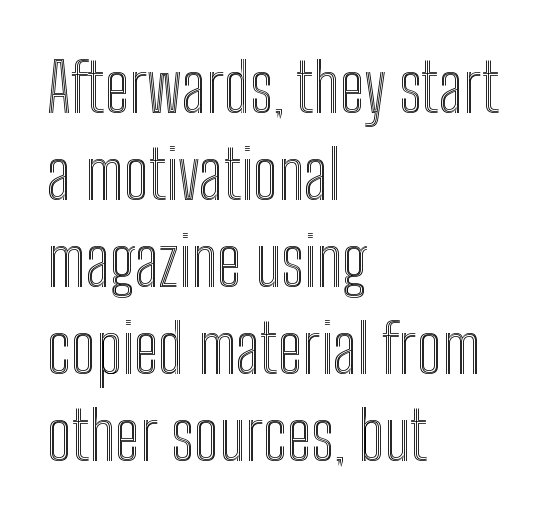
{"italic": "no", "width": "condensed", "x_height": "medium", "monospaced": "no", "underline": "no", "align": "left", "line_spacing": "normal", "line_spacing_ratio": 1.3, "letter_spacing": "normal", "letter_spacing_em": 0.0, "glyph_px": 67}
